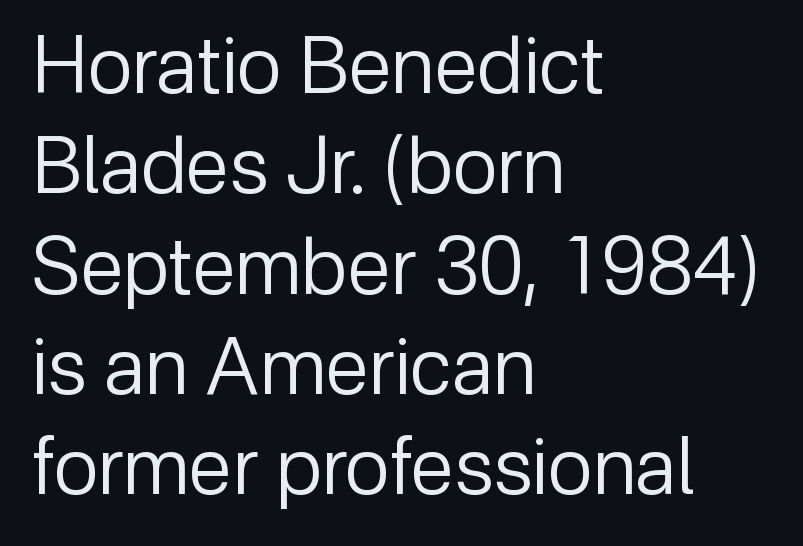
The passage shown is not underscored anywhere. The face used here is proportionally spaced, like ordinary book or web type. Students, note that the glyphs here touch the page at normal intervals. The line-height multiplier appears to be the usual default. The compositor pushed each line to the left boundary.
